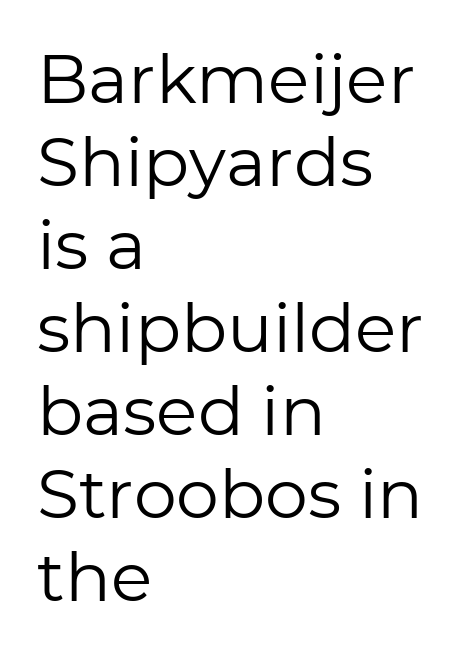
{"serif": "no", "italic": "no", "bold": "no", "weight": "regular", "width": "normal", "stroke_contrast": "low", "x_height": "medium", "monospaced": "no", "underline": "no", "align": "left", "line_spacing_ratio": 1.22, "letter_spacing": "normal", "letter_spacing_em": 0.0, "glyph_px": 68}
